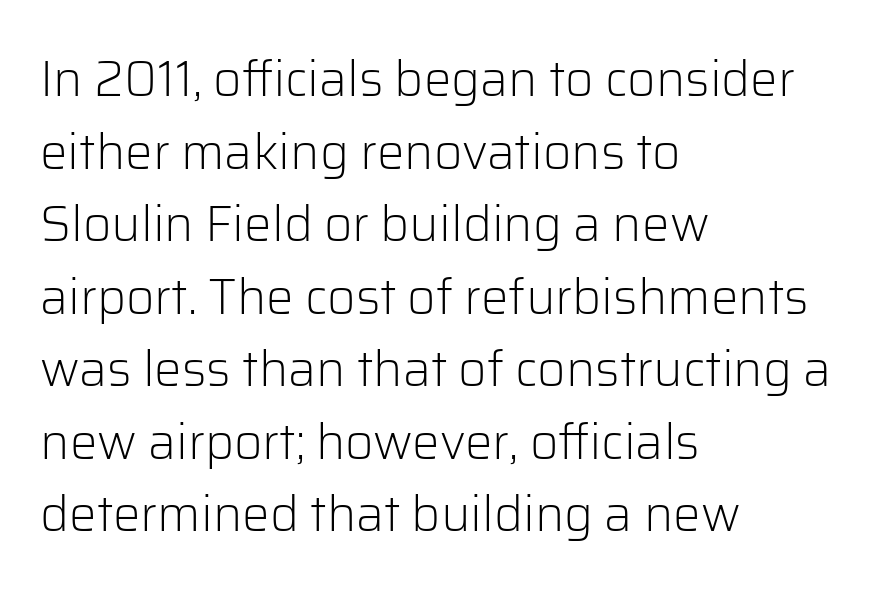
Baseline-to-baseline distance is the conventional proportion of letter height. Italic? Not at all — the glyphs are vertical. Unmarked baselines from the first word to the last. The tracking reads as untouched default to a designer's eye. Does the type have serifs? No, each stem ends abruptly. The face used here is proportionally spaced, like ordinary book or web type.
